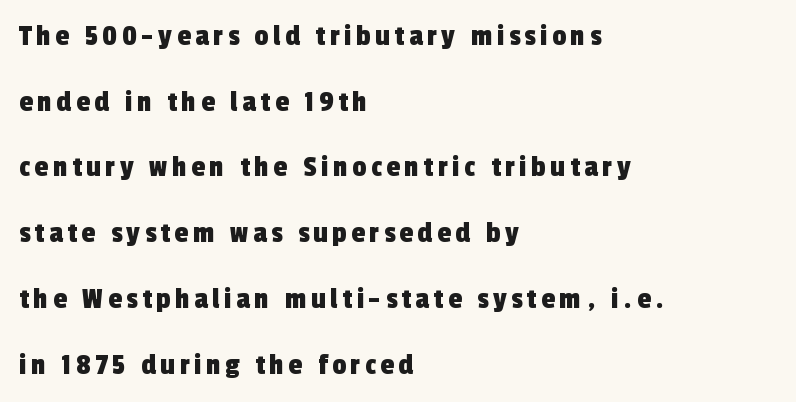
Leading: increased. The type family on display is of the sans-serif kind. Is this a fixed-width face? No — the glyphs have proportional, varying widths. The glyphs are unaccompanied by any horizontal stroke below them. Every row of glyphs begins at an identical x-position on the left.
